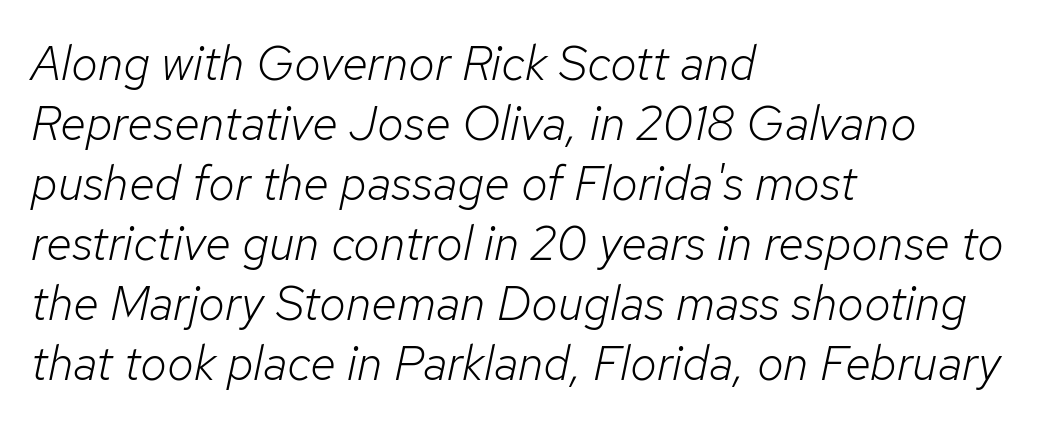
{"italic": "yes", "lean": "right", "slant_degrees": 12, "bold": "no", "weight": "light", "width": "normal", "stroke_contrast": "low", "x_height": "medium", "monospaced": "no", "underline": "no", "align": "left", "line_spacing": "normal", "line_spacing_ratio": 1.25, "letter_spacing": "normal", "letter_spacing_em": 0.0, "glyph_px": 48}
